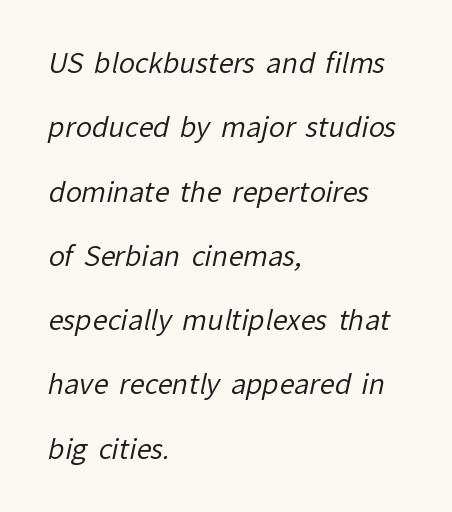
Q: Is the text bold? A: No.
Q: Is the text underlined? A: No.
Q: How is the paragraph aligned? A: Left-aligned.
Q: Is the spacing between letters normal or unusually wide? A: Normal.
Q: Is the spacing between lines tight, normal or loose? A: Loose.
